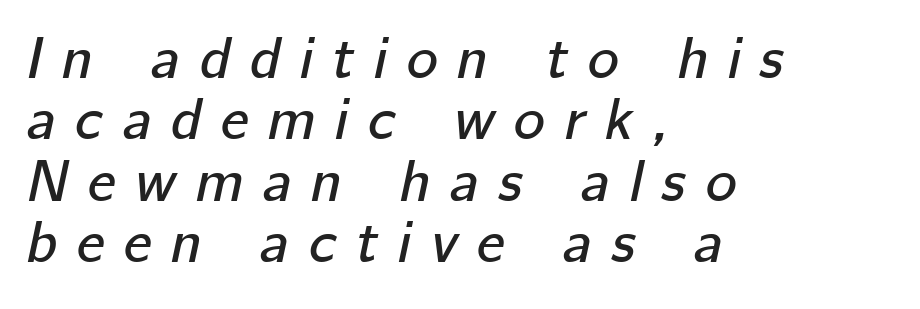
{"italic": "yes", "lean": "right", "slant_degrees": 12, "width": "normal", "stroke_contrast": "low", "x_height": "medium", "monospaced": "no", "underline": "no", "align": "left", "line_spacing": "tight", "line_spacing_ratio": 1.04, "letter_spacing": "wide", "letter_spacing_em": 0.33, "glyph_px": 59}
